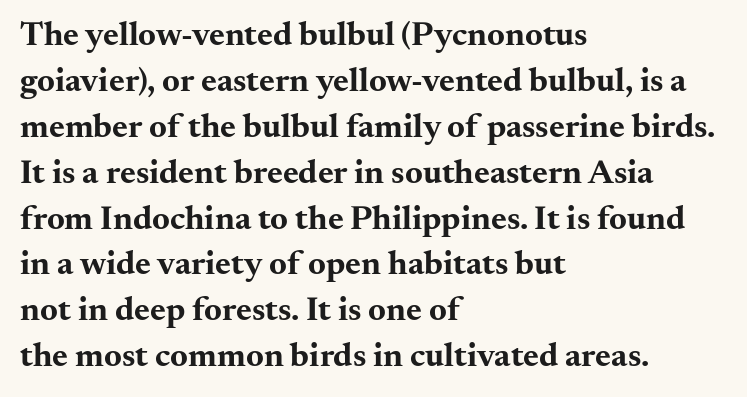
Q: Is the text bold? A: Yes.
Q: Is the text italic (slanted)? A: No, it is upright.
Q: Is the typeface a serif or a sans-serif typeface? A: Serif.
Q: Is the text underlined? A: No.
Q: How is the paragraph aligned? A: Left-aligned.
Q: Is the spacing between letters normal or unusually wide? A: Normal.
Q: Is the spacing between lines tight, normal or loose? A: Normal.
Q: Width (condensed, normal, or wide)? A: Wide.
Q: Stroke contrast? A: Medium.
Q: x-height? A: Small.
Q: Monospaced? A: No.
